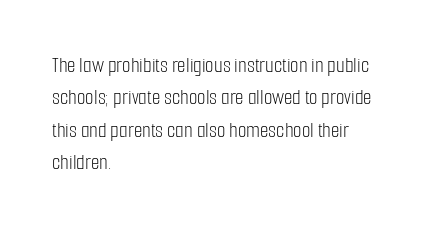
Q: Is the text bold? A: No.
Q: Is the text italic (slanted)? A: No, it is upright.
Q: Is the text underlined? A: No.
Q: How is the paragraph aligned? A: Left-aligned.
Q: Is the spacing between letters normal or unusually wide? A: Normal.
Q: Is the spacing between lines tight, normal or loose? A: Normal.
